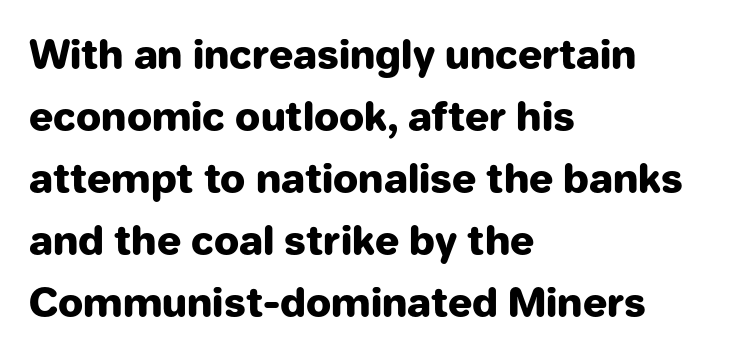
{"serif": "no", "italic": "no", "bold": "yes", "weight": "heavy", "width": "normal", "stroke_contrast": "low", "x_height": "medium", "monospaced": "no", "underline": "no", "align": "left", "line_spacing": "normal", "line_spacing_ratio": 1.55, "letter_spacing": "normal", "letter_spacing_em": 0.0, "glyph_px": 40}
